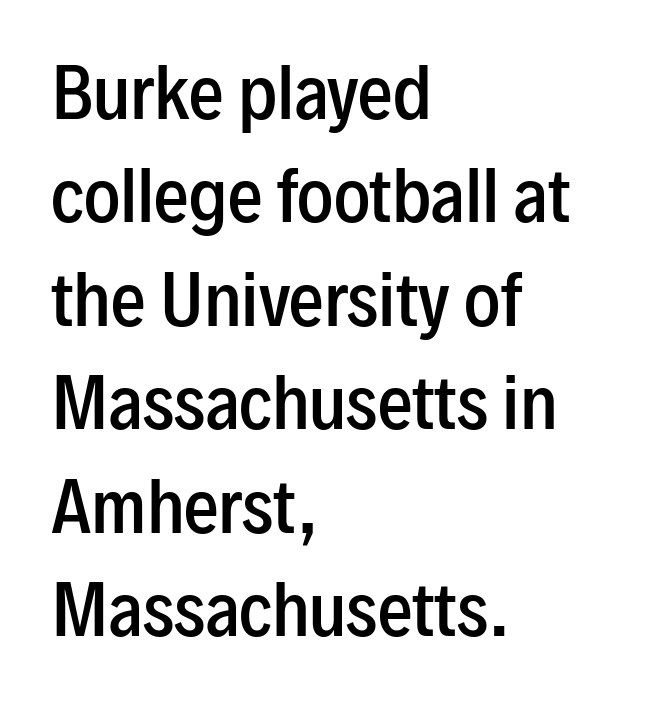
{"serif": "no", "italic": "no", "bold": "semi", "weight": "semibold", "width": "condensed", "stroke_contrast": "low", "x_height": "medium", "monospaced": "no", "underline": "no", "align": "left", "line_spacing": "normal", "line_spacing_ratio": 1.5, "letter_spacing": "normal", "letter_spacing_em": 0.0, "glyph_px": 69}
